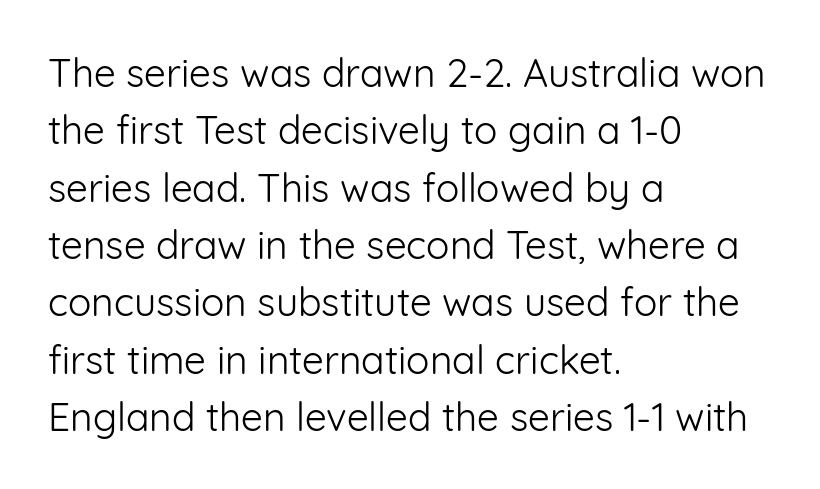
{"serif": "no", "italic": "no", "bold": "no", "weight": "light", "width": "normal", "stroke_contrast": "low", "x_height": "medium", "monospaced": "no", "underline": "no", "align": "left", "line_spacing": "normal", "line_spacing_ratio": 1.47, "letter_spacing": "normal", "letter_spacing_em": 0.0, "glyph_px": 39}
